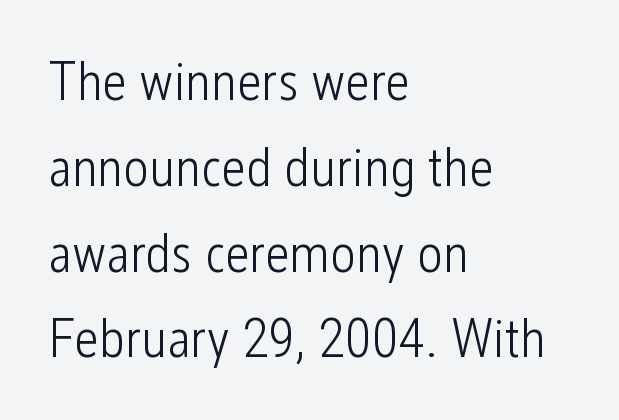
The image shows 55 px light, condensed sans-serif type, upright; set left-aligned, normal line spacing (1.56x), normal letter spacing, not underlined; low stroke contrast and a medium x-height.
